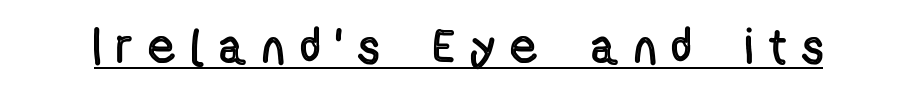
Each letter keeps its own natural width here, so spacing adapts to shape. Between one letter and the next there's a generous, obvious gap. Vertical strokes here are truly vertical. The typesetter has applied underlining to the passage shown.
